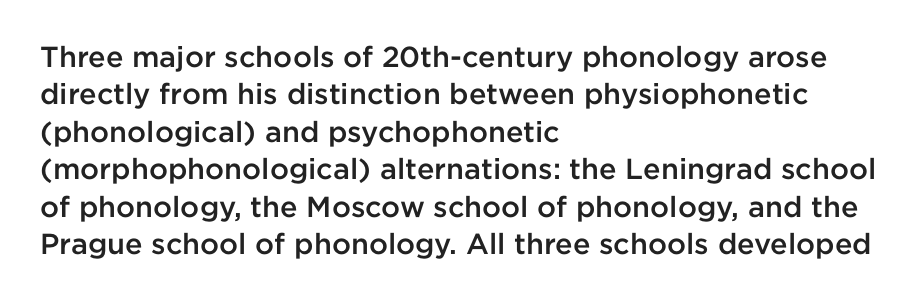
{"serif": "no", "italic": "no", "bold": "semi", "weight": "semibold", "width": "normal", "stroke_contrast": "low", "x_height": "medium", "monospaced": "no", "underline": "no", "align": "left", "line_spacing": "normal", "line_spacing_ratio": 1.29, "letter_spacing": "normal", "letter_spacing_em": 0.0, "glyph_px": 29}
